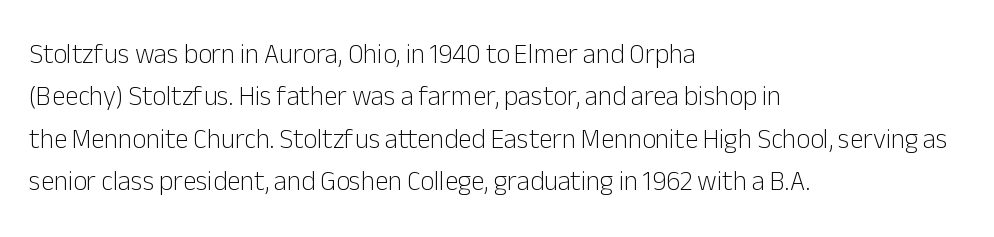
The image shows 27 px text type, upright; set left-aligned, normal line spacing (1.57x), normal letter spacing, not underlined.
